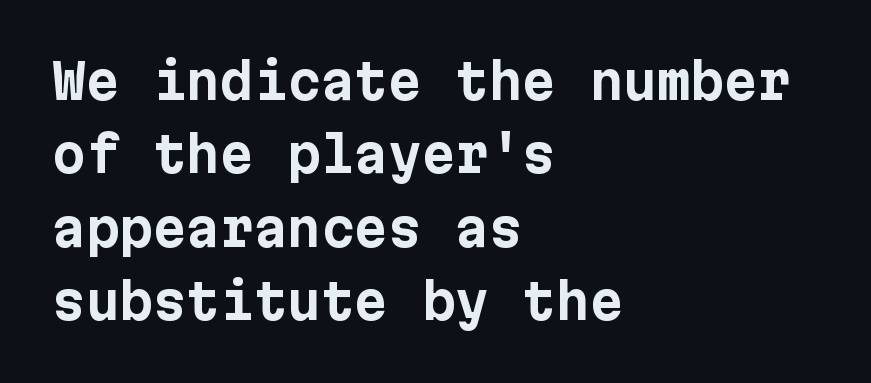
This rendering uses left alignment, leaving the right contour irregular. Set as a true bold cut, around the 700 mark. Horizontal bands of white between lines are of average thickness. Bare-footed words on every line. Examine the stroke ends and you'll find no serifs.
